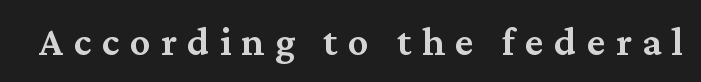
The image shows 41 px semibold serif type, upright; set unusually wide letter spacing (+0.25 em), not underlined; medium stroke contrast and a medium x-height.
